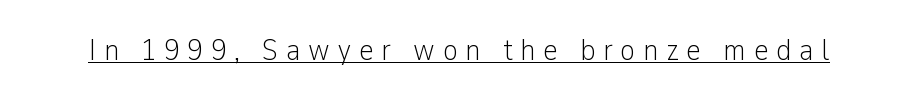
The image shows 31 px light, condensed sans-serif type, upright; set unusually wide letter spacing (+0.25 em), underlined; low stroke contrast and a medium x-height.
